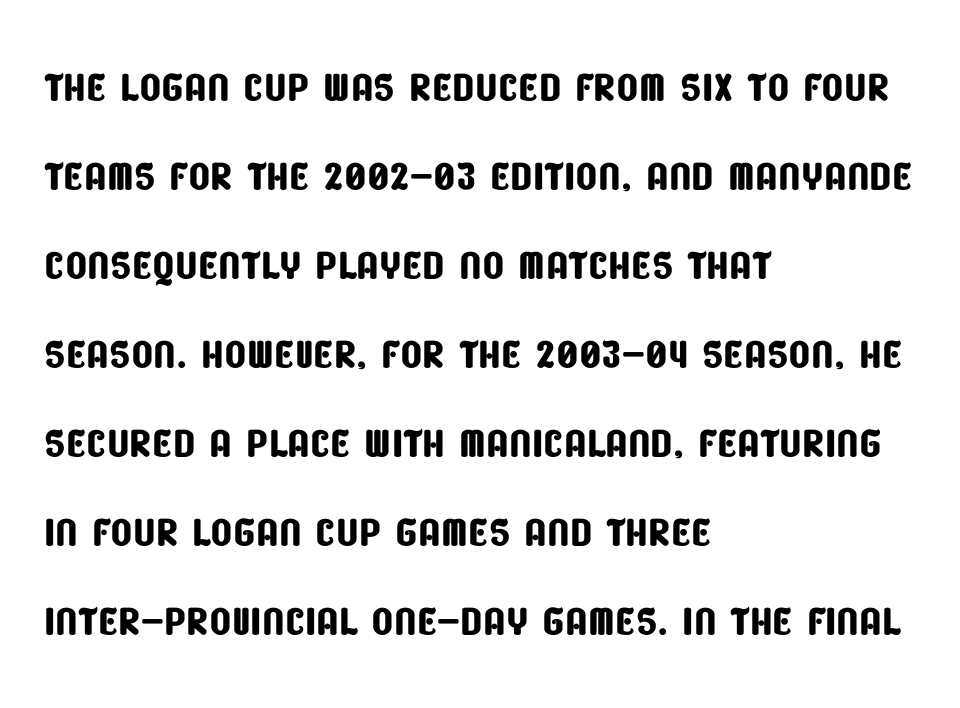
{"serif": "no", "width": "condensed", "stroke_contrast": "low", "x_height": "large", "monospaced": "no", "underline": "no", "align": "left", "line_spacing": "normal", "line_spacing_ratio": 1.56, "letter_spacing": "normal", "letter_spacing_em": 0.0, "glyph_px": 57}
